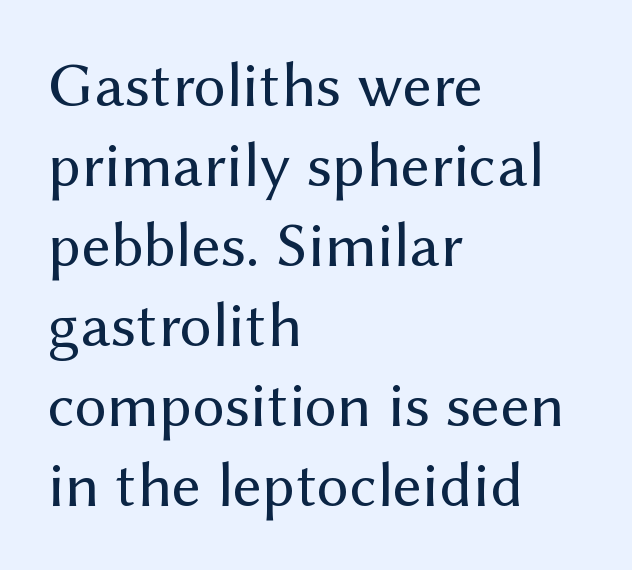
Is this a sans? Yes — the strokes have no serifs. The typography opts for an upright posture over an oblique one. Nobody touched the tracking dial on this one. Where is the straight margin? On the left.
